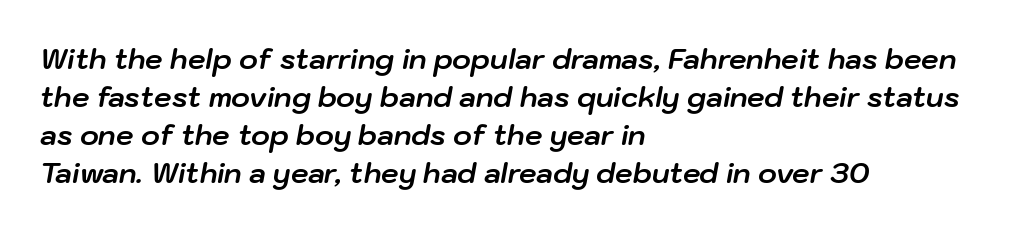
Successive baselines arrive at the customary interval. The passage shown is typed in a proportional face where columns would drift. Caption: bold face, heavy strokes. The foot of each line stays bare and open. What stands out about the letter spacing? Nothing — it is the standard amount. Reading down the block, your eye returns to a fixed left position each line.
